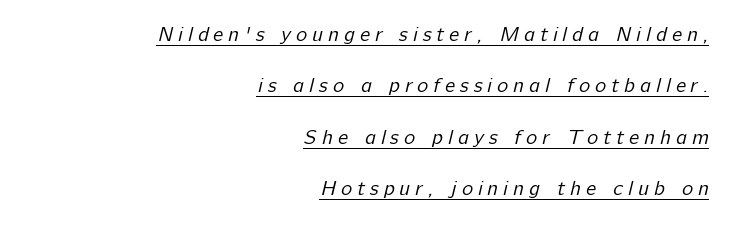
Q: Is the text bold? A: No.
Q: Is the text underlined? A: Yes.
Q: How is the paragraph aligned? A: Right-aligned.
Q: Is the spacing between letters normal or unusually wide? A: Unusually wide.
Q: Is the spacing between lines tight, normal or loose? A: Loose.
